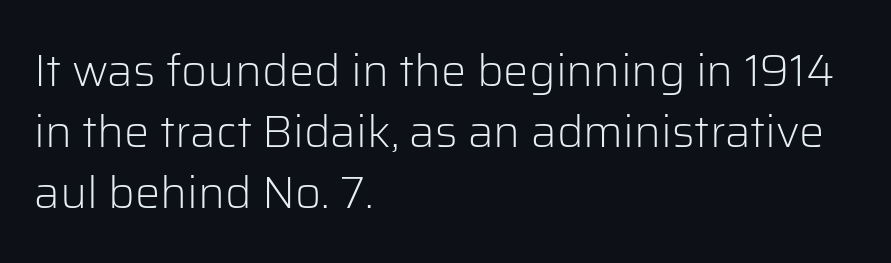
The image shows 45 px light sans-serif type, upright; set left-aligned, normal line spacing (1.36x), normal letter spacing, not underlined; low stroke contrast and a medium x-height.
